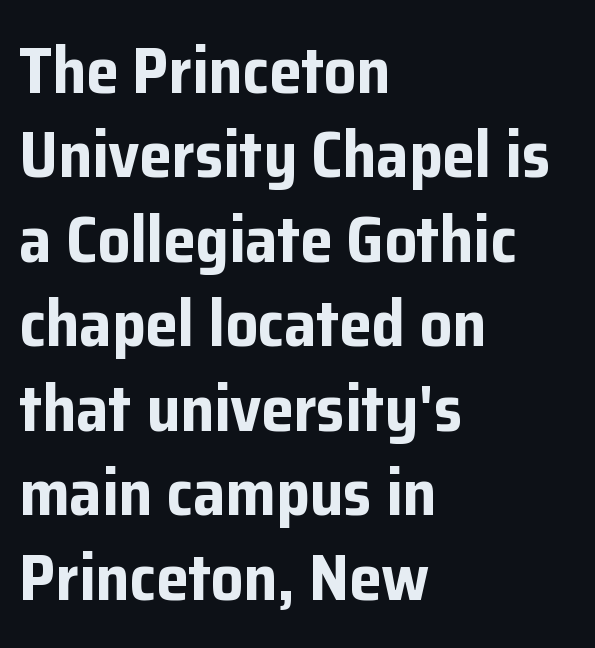
Q: Is the text bold? A: Yes.
Q: Is the text italic (slanted)? A: No, it is upright.
Q: Is the typeface a serif or a sans-serif typeface? A: Sans-serif.
Q: Is the text underlined? A: No.
Q: How is the paragraph aligned? A: Left-aligned.
Q: Is the spacing between letters normal or unusually wide? A: Normal.
Q: Is the spacing between lines tight, normal or loose? A: Normal.
Q: Width (condensed, normal, or wide)? A: Normal.
Q: Stroke contrast? A: Low.
Q: x-height? A: Medium.
Q: Monospaced? A: No.
